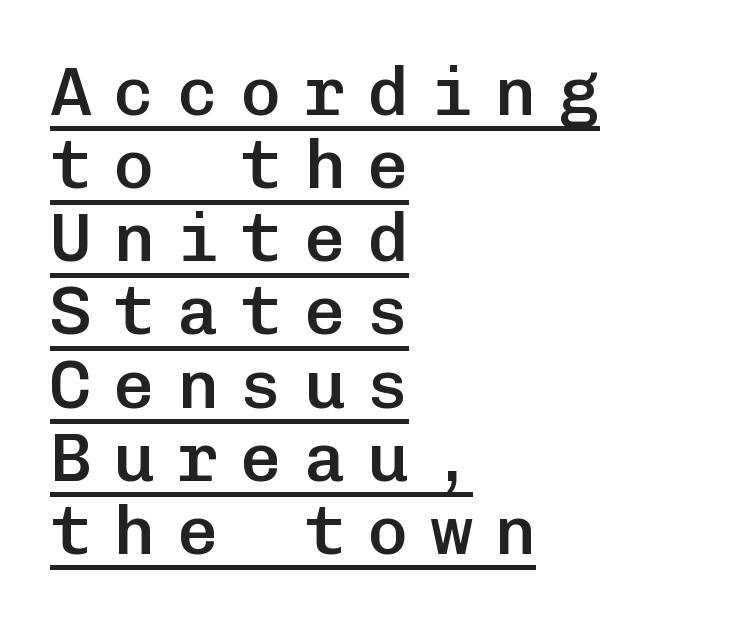
Is there much room between lines? No — they nearly touch. The paragraph has a hard left edge and a soft right edge. Each letter, wide or thin by design, is forced into the same width here. Set as a demibold, roughly 600 on the weight scale.
